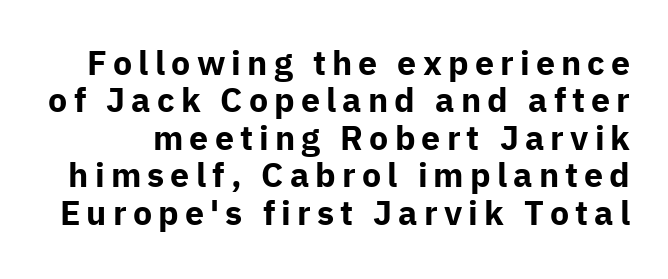
{"serif": "no", "italic": "no", "bold": "yes", "weight": "bold", "width": "normal", "stroke_contrast": "low", "x_height": "medium", "monospaced": "no", "underline": "no", "line_spacing": "tight", "line_spacing_ratio": 1.1, "glyph_px": 34}
